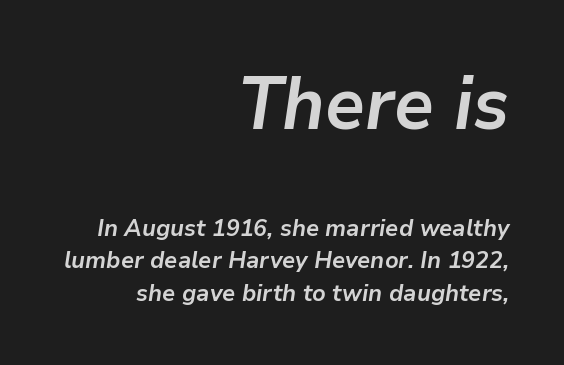
Q: Is the text bold? A: Yes.
Q: Is the text italic (slanted)? A: Yes, it leans right by about 9 degrees.
Q: Is the text underlined? A: No.
Q: How is the paragraph aligned? A: Right-aligned.
Q: Is the spacing between letters normal or unusually wide? A: Normal.
Q: Is the spacing between lines tight, normal or loose? A: Normal.
Q: Which block of text is set in a larger size, the first (top) or the second (bottom)? A: The first (top) one.
Q: Width (condensed, normal, or wide)? A: Normal.
Q: Stroke contrast? A: Low.
Q: x-height? A: Medium.
Q: Monospaced? A: No.
